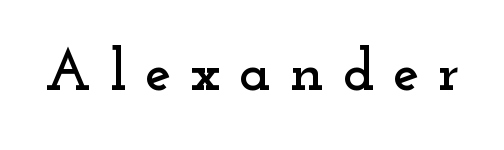
The image shows 59 px wide serif type, upright; set unusually wide letter spacing (+0.31 em), not underlined; low stroke contrast and a small x-height.
